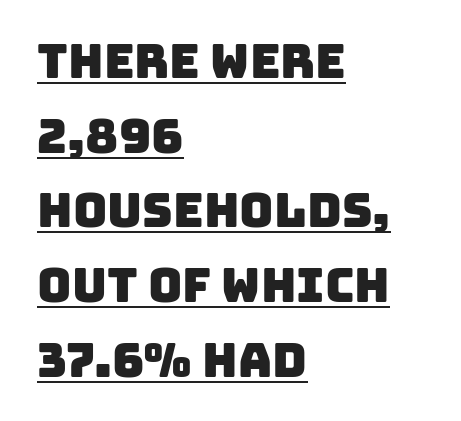
{"serif": "no", "width": "normal", "stroke_contrast": "low", "x_height": "large", "monospaced": "no", "underline": "yes", "align": "left", "line_spacing": "normal", "line_spacing_ratio": 1.59, "letter_spacing": "normal", "letter_spacing_em": 0.0, "glyph_px": 47}
